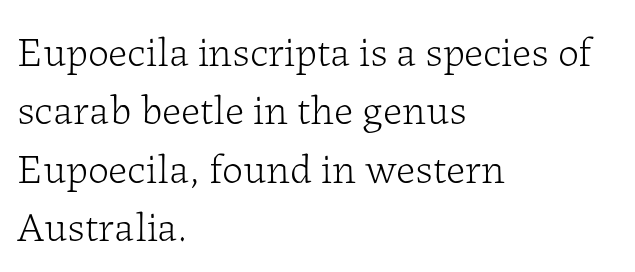
The lines in this sample share a left origin and differ only in where they stop. Is this a heavy cut? Hardly; it is regular or lighter. Just letters on the line, the space beneath them empty. Ordinary non-slanted type is in use. The space between consecutive lines is moderate. The characters display serif detailing at their extremities.
